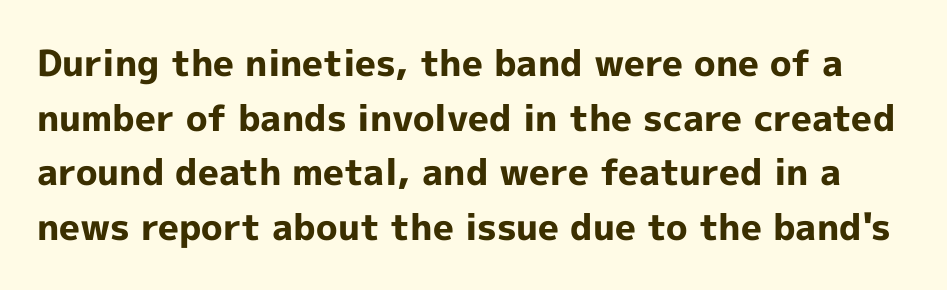
Q: Is the text bold? A: Yes.
Q: Is the text italic (slanted)? A: No, it is upright.
Q: Is the typeface a serif or a sans-serif typeface? A: Sans-serif.
Q: Is the text underlined? A: No.
Q: Is the spacing between letters normal or unusually wide? A: Normal.
Q: Is the spacing between lines tight, normal or loose? A: Normal.
Q: Width (condensed, normal, or wide)? A: Normal.
Q: x-height? A: Medium.
Q: Monospaced? A: No.
